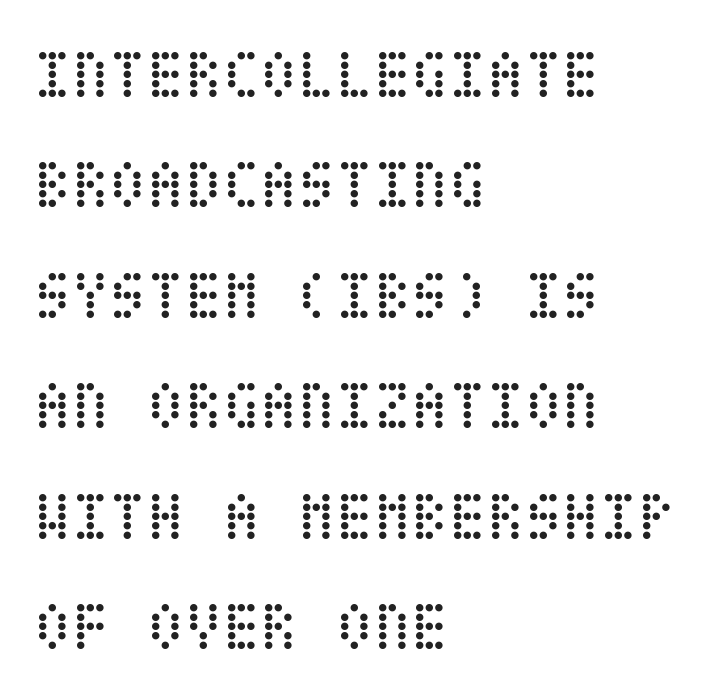
The image shows 69 px regular-weight, condensed type, upright; set left-aligned, normal line spacing (1.6x), normal letter spacing, not underlined; low stroke contrast and a large x-height.
